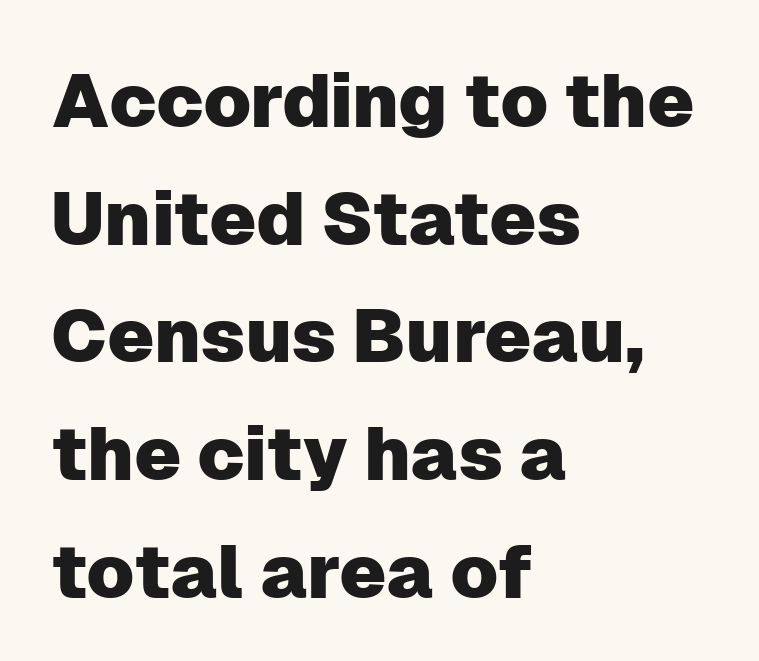
Q: Is the text italic (slanted)? A: No, it is upright.
Q: Is the typeface a serif or a sans-serif typeface? A: Sans-serif.
Q: Is the text underlined? A: No.
Q: How is the paragraph aligned? A: Left-aligned.
Q: Is the spacing between letters normal or unusually wide? A: Normal.
Q: Is the spacing between lines tight, normal or loose? A: Normal.
Q: Width (condensed, normal, or wide)? A: Normal.
Q: Stroke contrast? A: Low.
Q: x-height? A: Medium.
Q: Monospaced? A: No.
